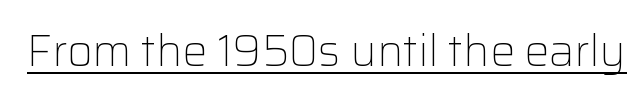
Rendered with straight, roman letterforms. The face used here is a sans, in the tradition of grotesques and geometrics. The typeface has the unassuming heft of standard copy or less. The face used here appears with an underline applied.
